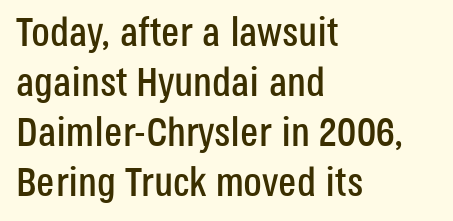
The image shows 41 px condensed sans-serif type, upright; set left-aligned, line spacing 1.22x, normal letter spacing, not underlined; low stroke contrast and a large x-height.
